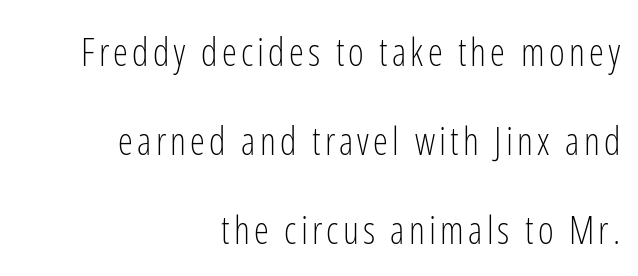
{"serif": "no", "italic": "no", "bold": "no", "weight": "light", "width": "condensed", "stroke_contrast": "low", "x_height": "medium", "monospaced": "no", "underline": "no", "align": "right", "line_spacing": "loose", "line_spacing_ratio": 2.34, "glyph_px": 38}
